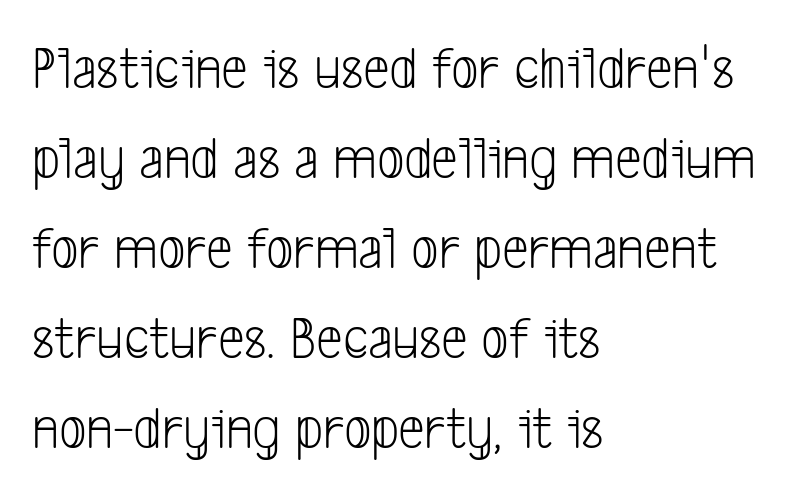
Q: Is the text bold? A: No.
Q: Is the typeface a serif or a sans-serif typeface? A: Sans-serif.
Q: Is the text underlined? A: No.
Q: How is the paragraph aligned? A: Left-aligned.
Q: Is the spacing between letters normal or unusually wide? A: Normal.
Q: Is the spacing between lines tight, normal or loose? A: Normal.
Q: Width (condensed, normal, or wide)? A: Condensed.
Q: Stroke contrast? A: Low.
Q: x-height? A: Medium.
Q: Monospaced? A: No.
